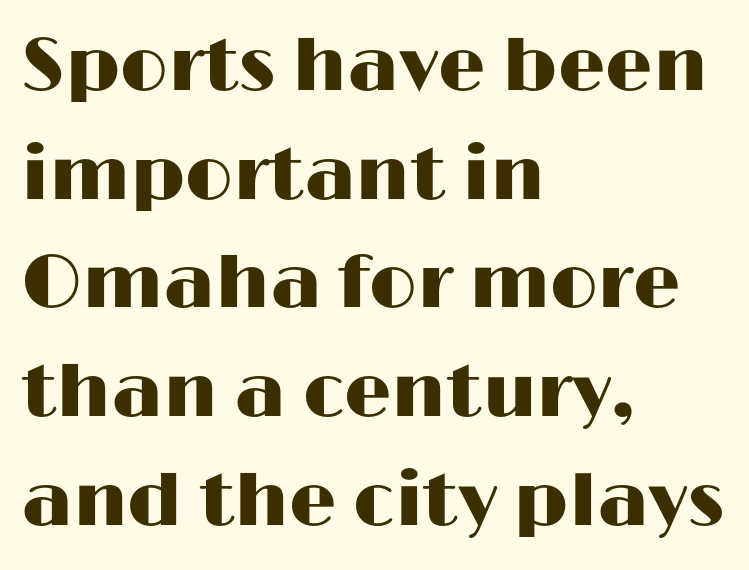
The zone under the glyphs is completely vacant. This is the regular roman posture of the typeface. Notice how the passage keeps a crisp vertical edge on the left only. Think of a printed novel: that variable character pitch is what you see here. In terms of leading, this rendering sits right in the middle.
